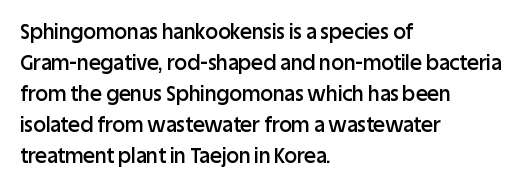
The image shows 20 px text type, upright; set left-aligned, normal line spacing (1.55x), normal letter spacing, not underlined.
